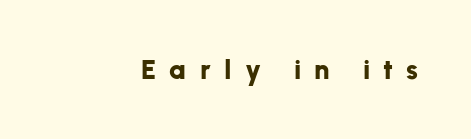
The image shows 27 px bold type, upright; set unusually wide letter spacing (+0.49 em), not underlined.
